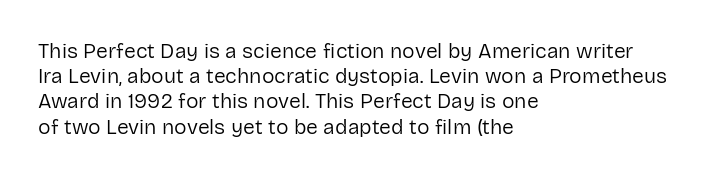
Q: Is the text bold? A: No.
Q: Is the text italic (slanted)? A: No, it is upright.
Q: Is the text underlined? A: No.
Q: How is the paragraph aligned? A: Left-aligned.
Q: Is the spacing between letters normal or unusually wide? A: Normal.
